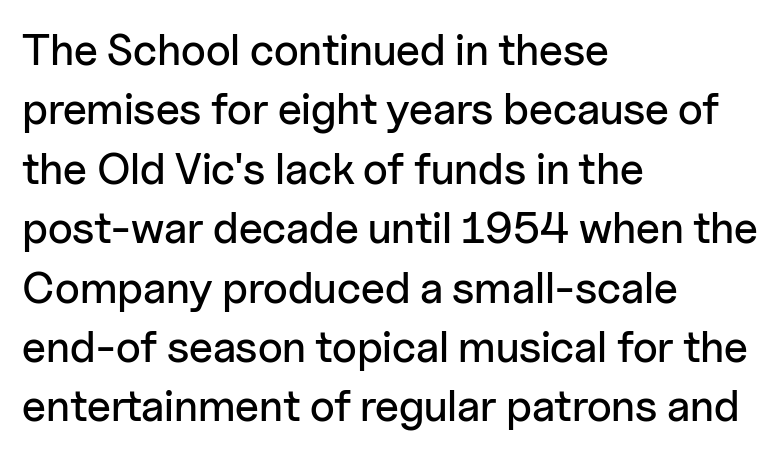
Q: Is the text italic (slanted)? A: No, it is upright.
Q: Is the typeface a serif or a sans-serif typeface? A: Sans-serif.
Q: Is the text underlined? A: No.
Q: How is the paragraph aligned? A: Left-aligned.
Q: Is the spacing between letters normal or unusually wide? A: Normal.
Q: Is the spacing between lines tight, normal or loose? A: Normal.
Q: Width (condensed, normal, or wide)? A: Normal.
Q: Stroke contrast? A: Low.
Q: x-height? A: Medium.
Q: Monospaced? A: No.
